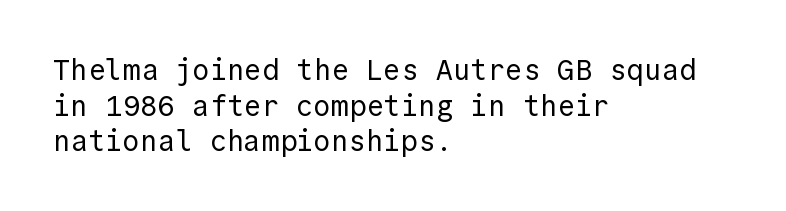
Every stem runs plumb, perpendicular to the baseline. The passage shown is not bold in any degree. The type is set solid horizontally, with unmodified tracking. Only glyphs here, with clear space below each row. Looks like terminal output: every glyph gets an equal slot.
